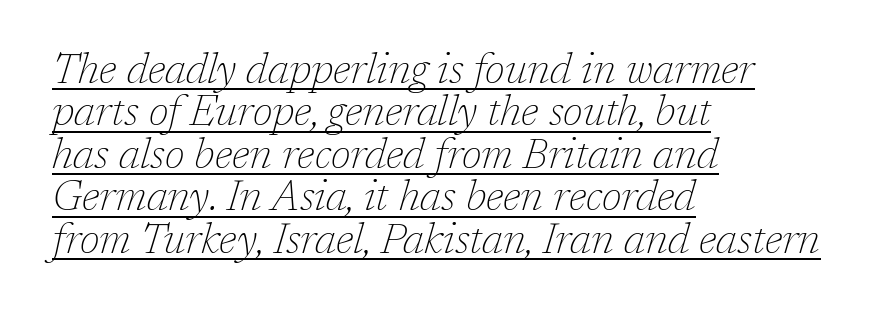
Q: Is the text bold? A: No.
Q: Is the text italic (slanted)? A: Yes, it leans right by about 17 degrees.
Q: Is the typeface a serif or a sans-serif typeface? A: Serif.
Q: Is the text underlined? A: Yes.
Q: How is the paragraph aligned? A: Left-aligned.
Q: Is the spacing between letters normal or unusually wide? A: Normal.
Q: Is the spacing between lines tight, normal or loose? A: Tight.
Q: Width (condensed, normal, or wide)? A: Normal.
Q: Stroke contrast? A: Low.
Q: x-height? A: Medium.
Q: Monospaced? A: No.
